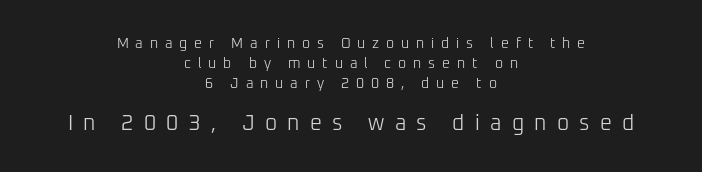
Q: Is the text bold? A: No.
Q: Is the text italic (slanted)? A: No, it is upright.
Q: Is the text underlined? A: No.
Q: How is the paragraph aligned? A: Centered.
Q: Is the spacing between letters normal or unusually wide? A: Unusually wide.
Q: Is the spacing between lines tight, normal or loose? A: Normal.
Q: Which block of text is set in a larger size, the first (top) or the second (bottom)? A: The second (bottom) one.
